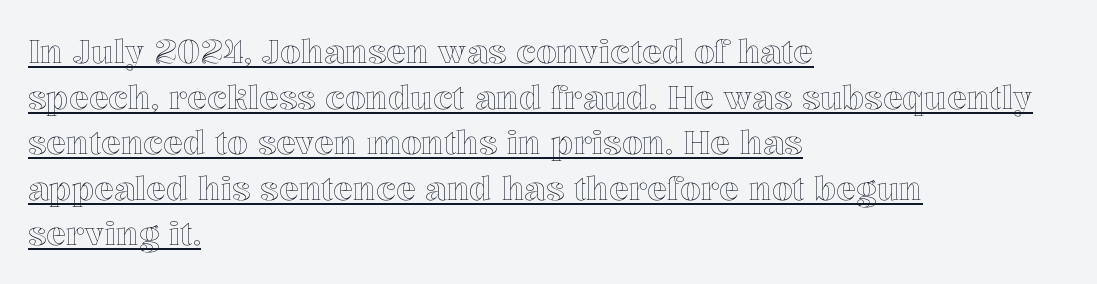
The image shows 33 px text type, upright; set left-aligned, normal line spacing (1.38x), normal letter spacing, underlined; a medium x-height.
